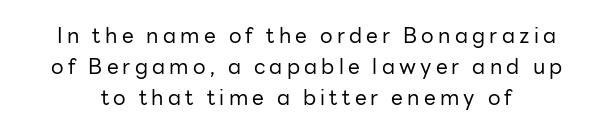
The image shows 21 px text type, upright; set normal line spacing (1.47x), unusually wide letter spacing (+0.2 em), not underlined.
